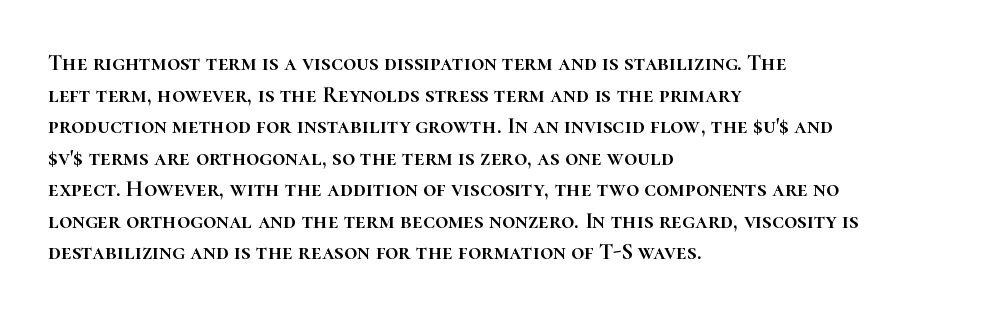
Q: Is the text italic (slanted)? A: No, it is upright.
Q: Is the text underlined? A: No.
Q: How is the paragraph aligned? A: Left-aligned.
Q: Is the spacing between letters normal or unusually wide? A: Normal.
Q: Is the spacing between lines tight, normal or loose? A: Normal.
